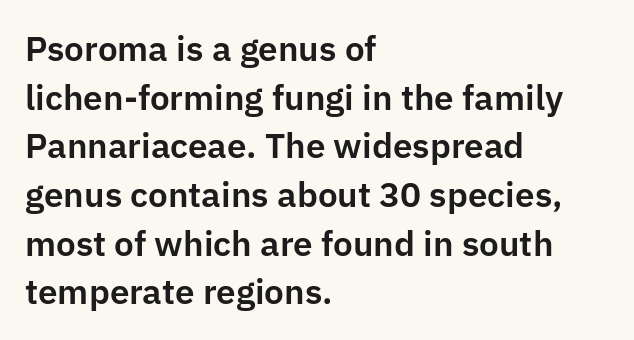
{"serif": "no", "italic": "no", "width": "normal", "stroke_contrast": "low", "x_height": "medium", "monospaced": "no", "underline": "no", "align": "left", "line_spacing": "normal", "line_spacing_ratio": 1.39, "letter_spacing": "normal", "letter_spacing_em": 0.0, "glyph_px": 35}
